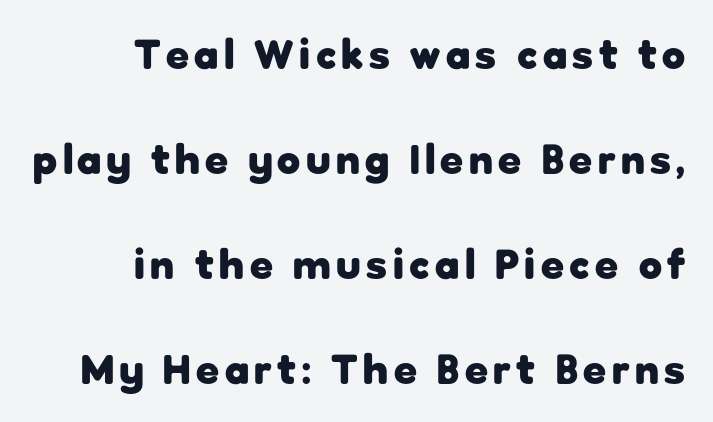
Q: Is the text bold? A: Yes.
Q: Is the text italic (slanted)? A: No, it is upright.
Q: Is the typeface a serif or a sans-serif typeface? A: Sans-serif.
Q: Is the text underlined? A: No.
Q: How is the paragraph aligned? A: Right-aligned.
Q: Is the spacing between lines tight, normal or loose? A: Loose.
Q: Width (condensed, normal, or wide)? A: Normal.
Q: Stroke contrast? A: Low.
Q: x-height? A: Medium.
Q: Monospaced? A: No.
